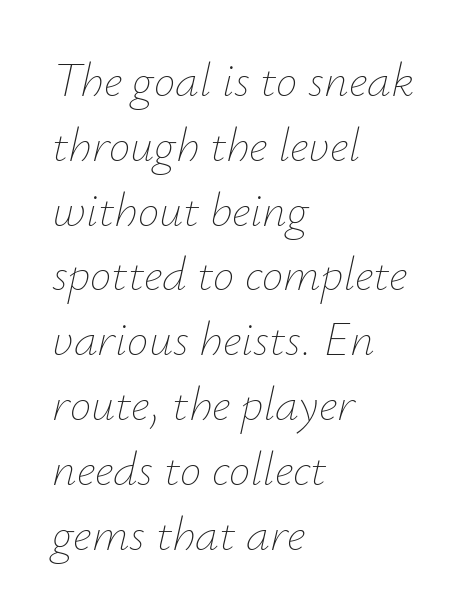
This rendering uses left alignment, leaving the right contour irregular. Varying glyph widths throughout — classic text-font behaviour. The block of text has a typical density, with ordinary space between rows. Beneath every word, the page is bare. Rendered with sloped, italic letterforms.
